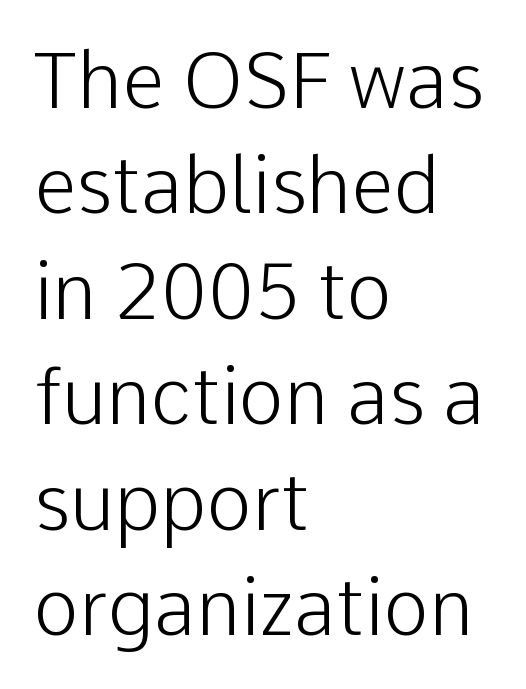
Q: Is the text bold? A: No.
Q: Is the text italic (slanted)? A: No, it is upright.
Q: Is the typeface a serif or a sans-serif typeface? A: Sans-serif.
Q: Is the text underlined? A: No.
Q: How is the paragraph aligned? A: Left-aligned.
Q: Is the spacing between letters normal or unusually wide? A: Normal.
Q: Is the spacing between lines tight, normal or loose? A: Normal.
Q: Width (condensed, normal, or wide)? A: Normal.
Q: Stroke contrast? A: Low.
Q: x-height? A: Medium.
Q: Monospaced? A: No.
